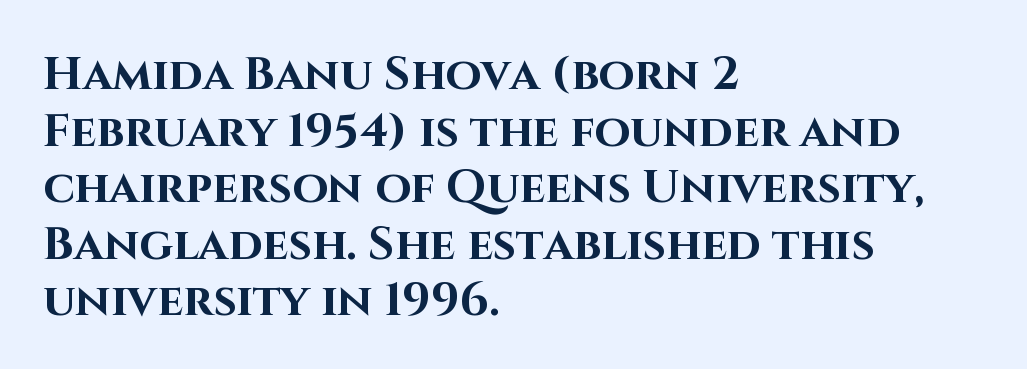
The words here are not underlined. As a designer I'd log this as weight 700, bold. The passage shown is typed in a proportional face where columns would drift. Note: no serifs on the glyphs. The gaps between neighbouring characters are ordinary and unremarkable.
